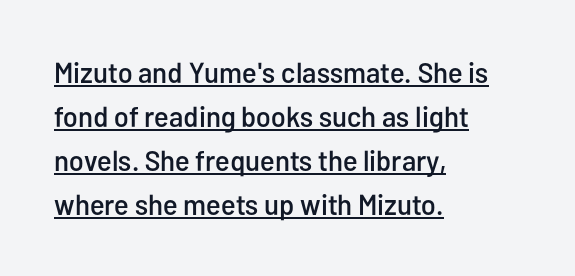
Q: Is the text italic (slanted)? A: No, it is upright.
Q: Is the typeface a serif or a sans-serif typeface? A: Sans-serif.
Q: Is the text underlined? A: Yes.
Q: How is the paragraph aligned? A: Left-aligned.
Q: Is the spacing between letters normal or unusually wide? A: Normal.
Q: Is the spacing between lines tight, normal or loose? A: Normal.
Q: Width (condensed, normal, or wide)? A: Condensed.
Q: Stroke contrast? A: Low.
Q: x-height? A: Medium.
Q: Monospaced? A: No.
